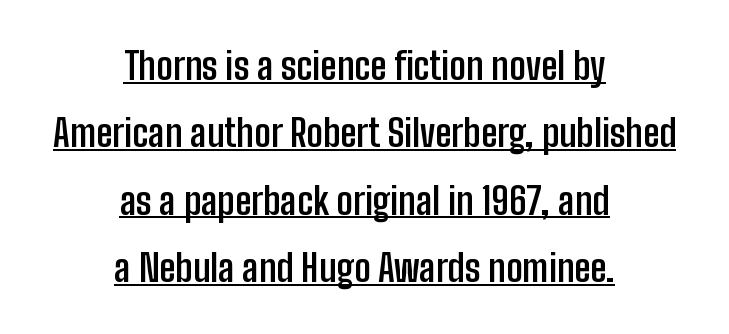
Q: Is the text bold? A: Yes.
Q: Is the text italic (slanted)? A: No, it is upright.
Q: Is the typeface a serif or a sans-serif typeface? A: Sans-serif.
Q: Is the text underlined? A: Yes.
Q: How is the paragraph aligned? A: Centered.
Q: Is the spacing between letters normal or unusually wide? A: Normal.
Q: Width (condensed, normal, or wide)? A: Condensed.
Q: Stroke contrast? A: Low.
Q: x-height? A: Medium.
Q: Monospaced? A: No.
